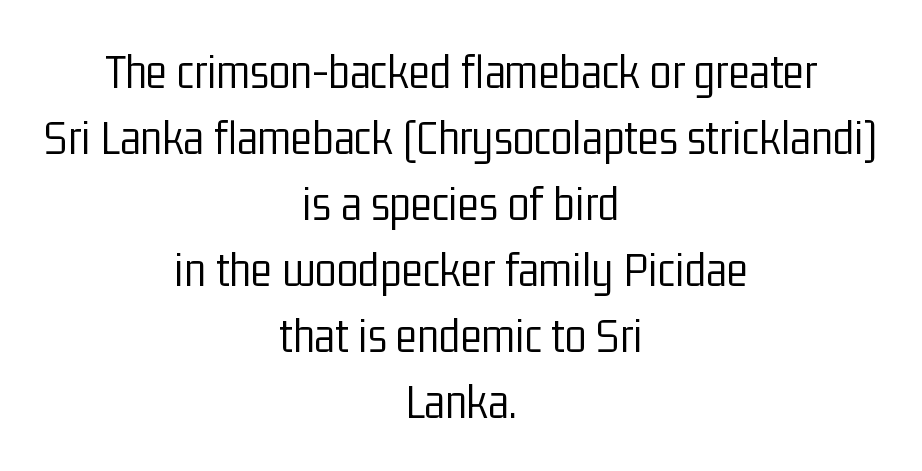
{"serif": "no", "italic": "no", "bold": "no", "weight": "light", "width": "condensed", "stroke_contrast": "low", "x_height": "medium", "monospaced": "no", "underline": "no", "align": "center", "line_spacing": "normal", "line_spacing_ratio": 1.32, "letter_spacing": "normal", "letter_spacing_em": 0.0, "glyph_px": 50}
